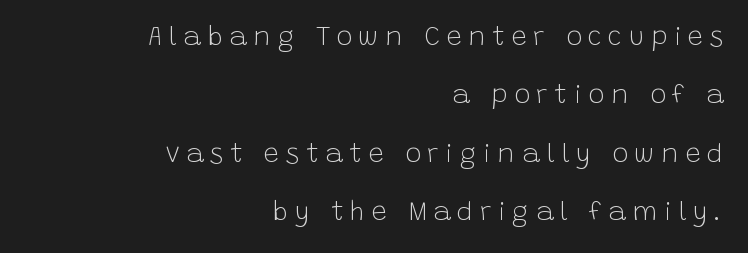
Q: Is the text bold? A: No.
Q: Is the text italic (slanted)? A: No, it is upright.
Q: Is the text underlined? A: No.
Q: How is the paragraph aligned? A: Right-aligned.
Q: Is the spacing between letters normal or unusually wide? A: Unusually wide.
Q: Is the spacing between lines tight, normal or loose? A: Loose.
